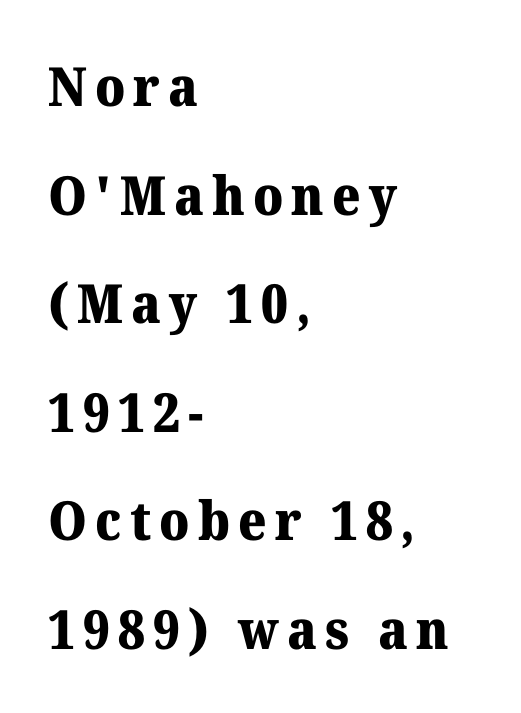
The image shows 54 px heavy serif type, upright; set left-aligned, loose line spacing (2.01x), not underlined; medium stroke contrast and a medium x-height.
